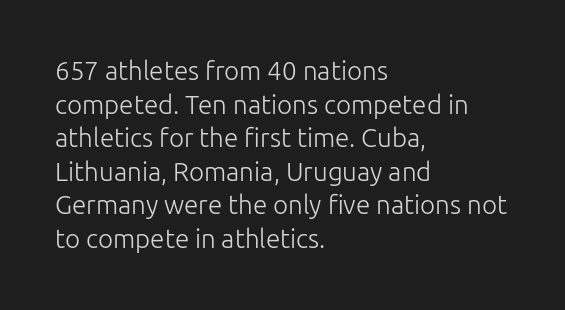
The image shows 26 px text type, upright; set left-aligned, normal line spacing (1.29x), normal letter spacing, not underlined.
